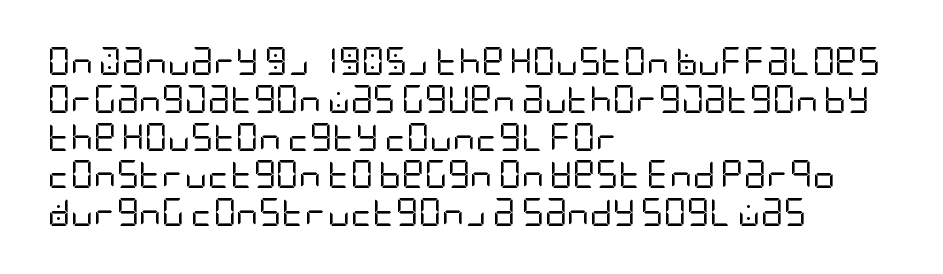
The image shows 28 px regular-weight, condensed sans-serif type, upright; set left-aligned, normal line spacing (1.35x), normal letter spacing, not underlined; low stroke contrast and a large x-height.
